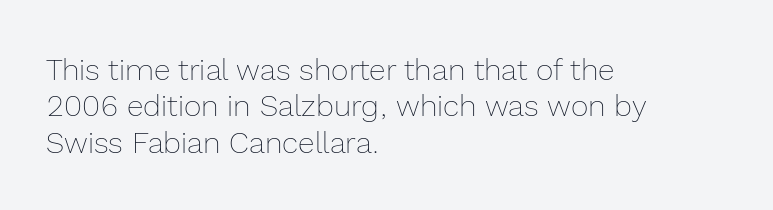
Q: Is the text bold? A: No.
Q: Is the text italic (slanted)? A: No, it is upright.
Q: Is the text underlined? A: No.
Q: How is the paragraph aligned? A: Left-aligned.
Q: Is the spacing between letters normal or unusually wide? A: Normal.
Q: Width (condensed, normal, or wide)? A: Normal.
Q: x-height? A: Medium.
Q: Monospaced? A: No.
